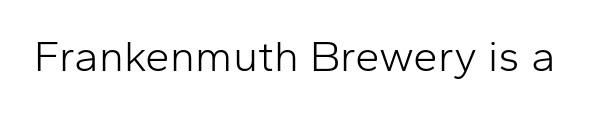
{"serif": "no", "italic": "no", "bold": "no", "weight": "light", "width": "normal", "stroke_contrast": "low", "x_height": "medium", "monospaced": "no", "underline": "no", "letter_spacing": "normal", "letter_spacing_em": 0.0, "glyph_px": 44}
